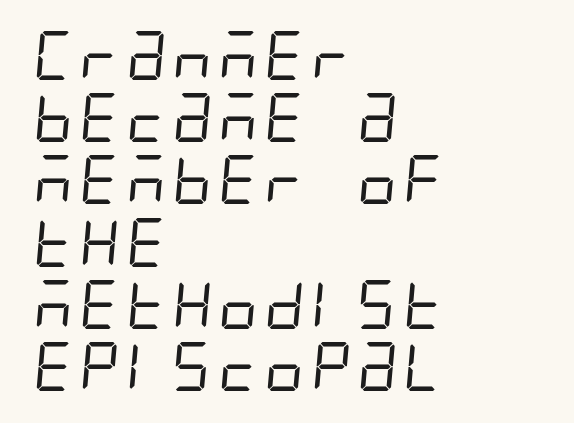
Q: Is the text bold? A: No.
Q: Is the typeface a serif or a sans-serif typeface? A: Sans-serif.
Q: Is the text underlined? A: No.
Q: How is the paragraph aligned? A: Left-aligned.
Q: Is the spacing between letters normal or unusually wide? A: Normal.
Q: Is the spacing between lines tight, normal or loose? A: Normal.
Q: Width (condensed, normal, or wide)? A: Condensed.
Q: Stroke contrast? A: Low.
Q: x-height? A: Large.
